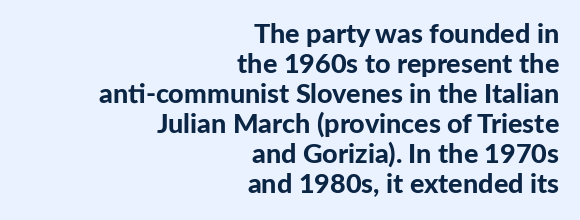
{"italic": "no", "bold": "yes", "underline": "no", "align": "right", "line_spacing": "tight", "line_spacing_ratio": 1.11, "letter_spacing": "normal", "letter_spacing_em": 0.0, "glyph_px": 27}
